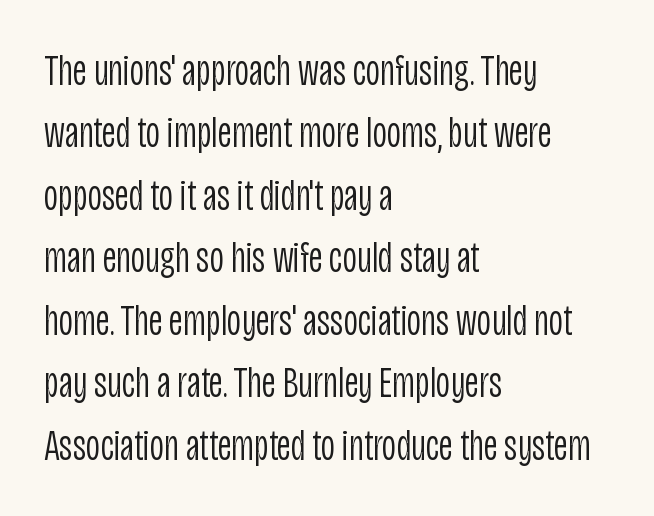
{"serif": "no", "italic": "no", "bold": "no", "weight": "light", "width": "condensed", "stroke_contrast": "low", "x_height": "large", "monospaced": "no", "underline": "no", "align": "left", "line_spacing": "normal", "line_spacing_ratio": 1.42, "letter_spacing": "normal", "letter_spacing_em": 0.0, "glyph_px": 44}
